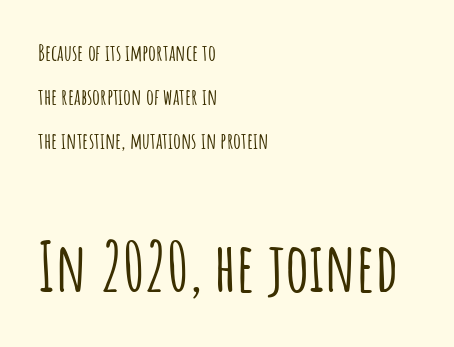
Q: Is the text italic (slanted)? A: No, it is upright.
Q: Is the typeface a serif or a sans-serif typeface? A: Sans-serif.
Q: Is the text underlined? A: No.
Q: How is the paragraph aligned? A: Left-aligned.
Q: Is the spacing between letters normal or unusually wide? A: Normal.
Q: Is the spacing between lines tight, normal or loose? A: Loose.
Q: Which block of text is set in a larger size, the first (top) or the second (bottom)? A: The second (bottom) one.
Q: Width (condensed, normal, or wide)? A: Condensed.
Q: Stroke contrast? A: Low.
Q: x-height? A: Large.
Q: Monospaced? A: No.
